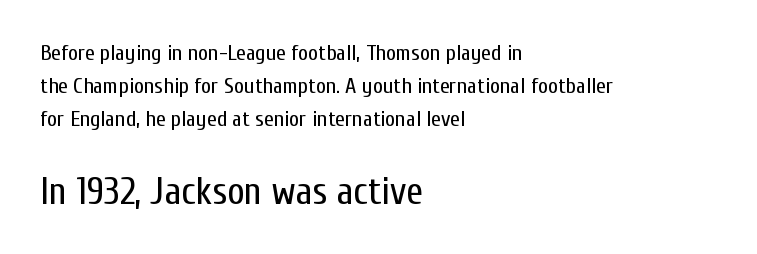
The image shows 38 px regular-weight, condensed sans-serif type, upright; set left-aligned, normal line spacing (1.49x), normal letter spacing, not underlined; the second (bottom) block is 1.73x larger; low stroke contrast and a medium x-height.
